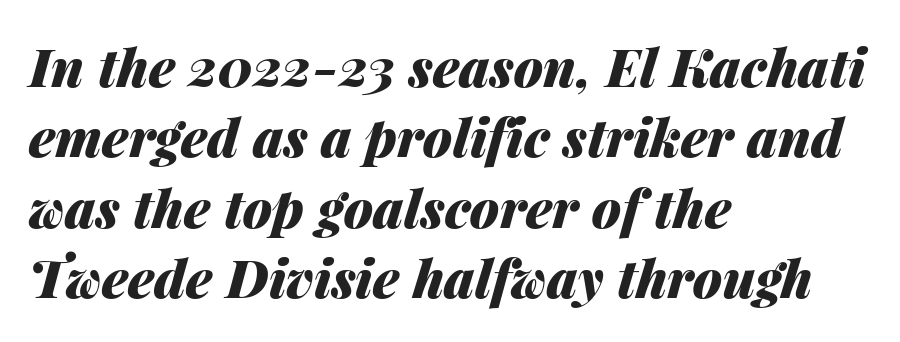
Q: Is the text bold? A: Yes.
Q: Is the text italic (slanted)? A: Yes, it leans right by about 14 degrees.
Q: Is the text underlined? A: No.
Q: How is the paragraph aligned? A: Left-aligned.
Q: Is the spacing between letters normal or unusually wide? A: Normal.
Q: Is the spacing between lines tight, normal or loose? A: Normal.
Q: Width (condensed, normal, or wide)? A: Normal.
Q: Stroke contrast? A: Medium.
Q: x-height? A: Medium.
Q: Monospaced? A: No.
